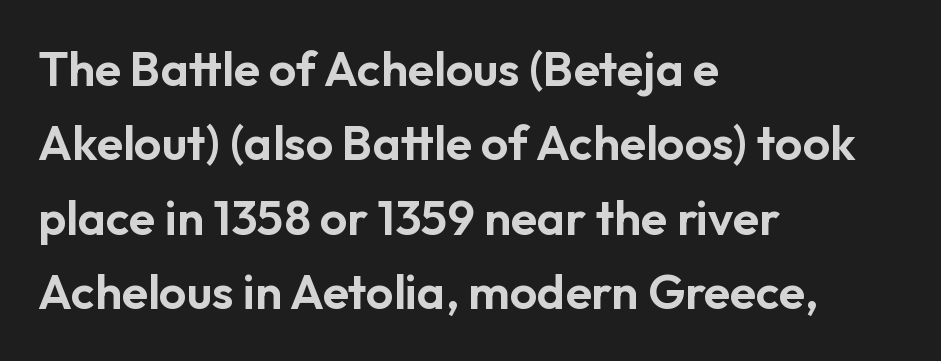
The image shows 48 px sans-serif type, upright; set left-aligned, normal line spacing (1.55x), normal letter spacing, not underlined; low stroke contrast and a medium x-height.
